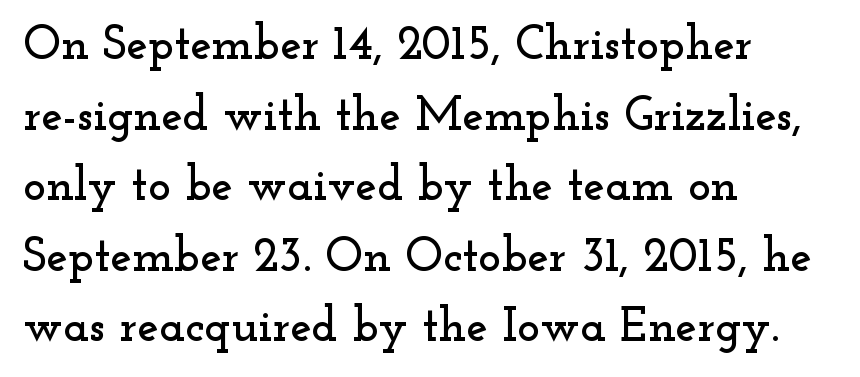
{"serif": "yes", "italic": "no", "width": "wide", "stroke_contrast": "low", "x_height": "small", "monospaced": "no", "underline": "no", "align": "left", "line_spacing": "normal", "line_spacing_ratio": 1.47, "letter_spacing": "normal", "letter_spacing_em": 0.0, "glyph_px": 48}
